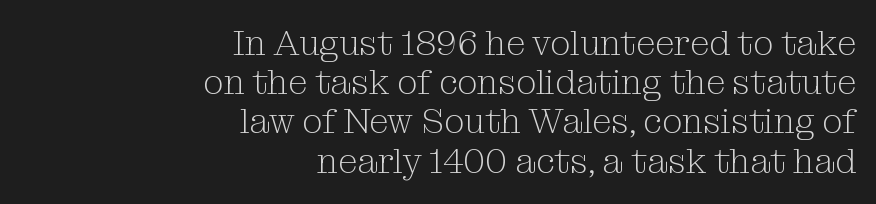
Ascenders rise straight up at ninety degrees. Reading down the column, the eye jumps only a short way to each next line. The font sits on the lighter half of the weight spectrum, regular included. Line endings align vertically; line beginnings do not. Letter spacing: default. A typesetter would call this proportional, since set widths differ per character.
